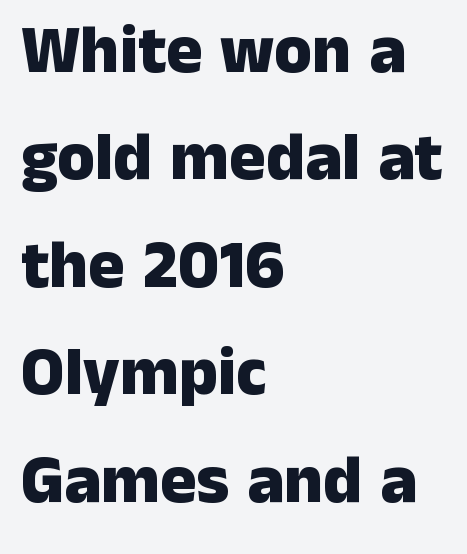
{"serif": "no", "italic": "no", "bold": "yes", "weight": "heavy", "width": "normal", "stroke_contrast": "low", "x_height": "medium", "monospaced": "no", "underline": "no", "align": "left", "line_spacing": "normal", "line_spacing_ratio": 1.58, "letter_spacing": "normal", "letter_spacing_em": 0.0, "glyph_px": 68}
